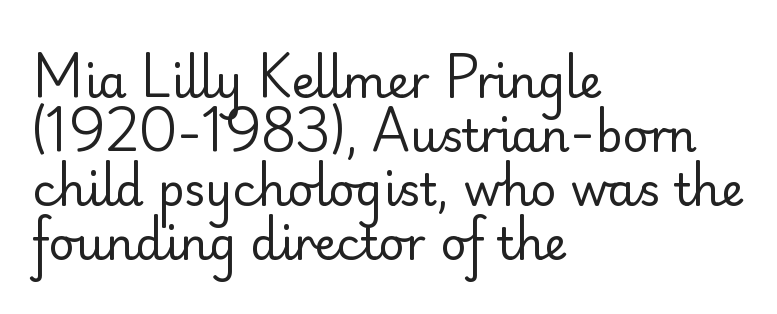
{"serif": "no", "italic": "no", "bold": "no", "weight": "regular", "width": "normal", "stroke_contrast": "low", "x_height": "small", "monospaced": "no", "underline": "no", "align": "left", "line_spacing_ratio": 1.2, "letter_spacing": "normal", "letter_spacing_em": 0.0, "glyph_px": 45}
